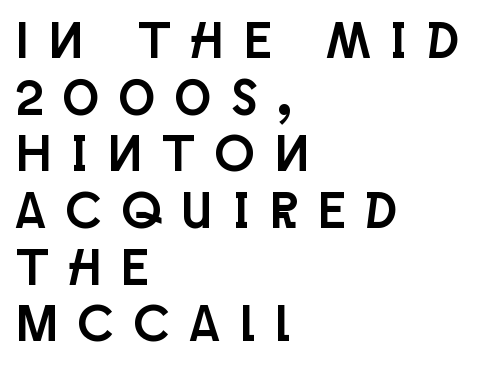
Q: Is the text italic (slanted)? A: No, it is upright.
Q: Is the typeface a serif or a sans-serif typeface? A: Sans-serif.
Q: Is the text underlined? A: No.
Q: How is the paragraph aligned? A: Left-aligned.
Q: Is the spacing between letters normal or unusually wide? A: Unusually wide.
Q: Is the spacing between lines tight, normal or loose? A: Tight.
Q: Width (condensed, normal, or wide)? A: Condensed.
Q: Stroke contrast? A: Low.
Q: x-height? A: Large.
Q: Monospaced? A: No.
